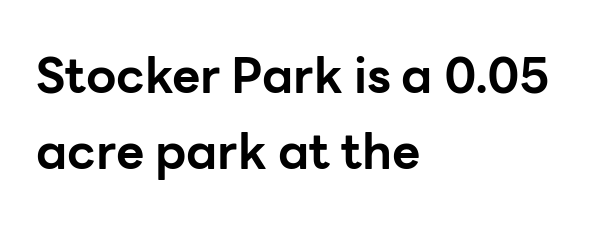
Q: Is the text bold? A: Yes.
Q: Is the text italic (slanted)? A: No, it is upright.
Q: Is the typeface a serif or a sans-serif typeface? A: Sans-serif.
Q: Is the text underlined? A: No.
Q: How is the paragraph aligned? A: Left-aligned.
Q: Is the spacing between letters normal or unusually wide? A: Normal.
Q: Is the spacing between lines tight, normal or loose? A: Normal.
Q: Width (condensed, normal, or wide)? A: Normal.
Q: Stroke contrast? A: Low.
Q: x-height? A: Medium.
Q: Monospaced? A: No.
